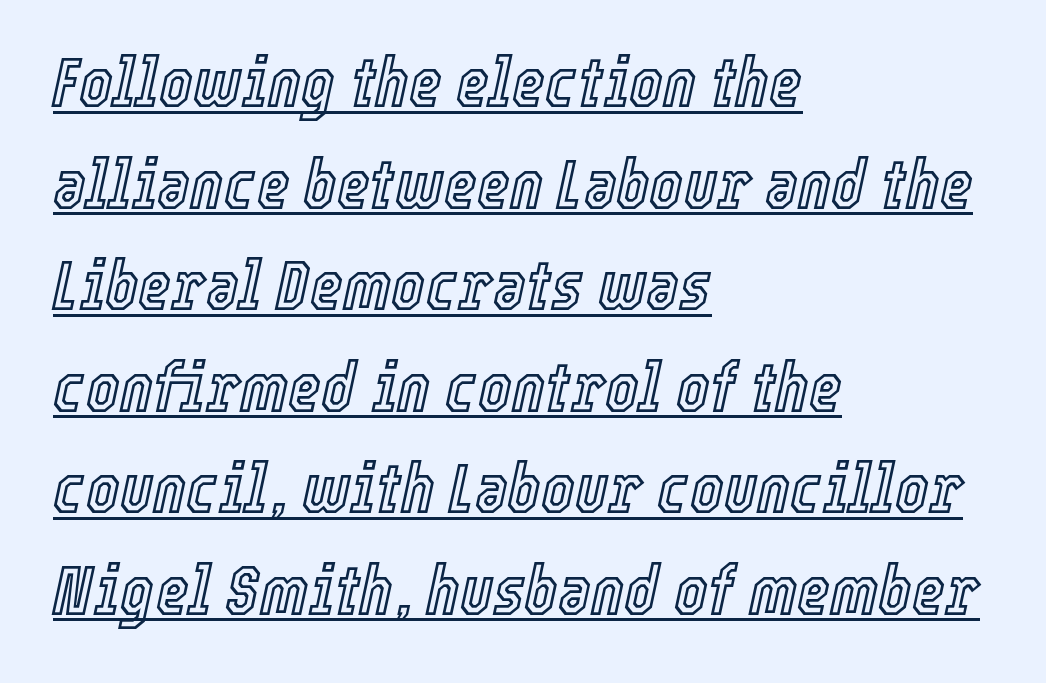
{"italic": "yes", "lean": "right", "slant_degrees": 12, "width": "condensed", "x_height": "medium", "monospaced": "no", "underline": "yes", "align": "left", "line_spacing": "normal", "line_spacing_ratio": 1.43, "letter_spacing": "normal", "letter_spacing_em": 0.0, "glyph_px": 71}
